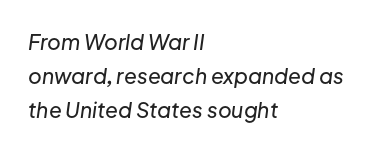
The rendering applies a slant to the glyphs. Evenly set lines give the paragraph a standard silhouette. Has an underline been added? It has not. The letters sit at their default tracking, neither squeezed nor spread. This rendering uses left alignment, leaving the right contour irregular.
